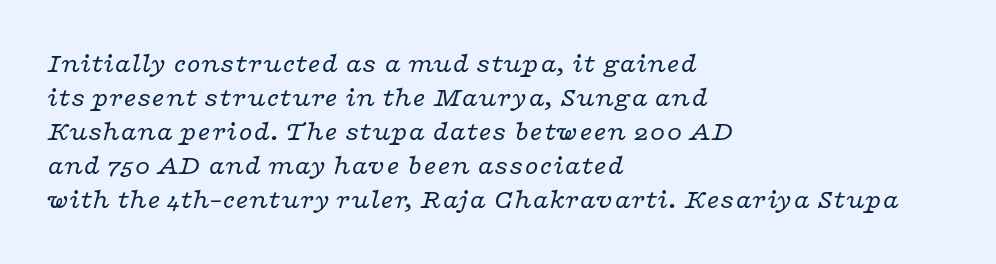
Q: Is the text bold? A: No.
Q: Is the text italic (slanted)? A: Yes, it leans right by about 16 degrees.
Q: Is the typeface a serif or a sans-serif typeface? A: Serif.
Q: Is the text underlined? A: No.
Q: How is the paragraph aligned? A: Left-aligned.
Q: Is the spacing between letters normal or unusually wide? A: Normal.
Q: Width (condensed, normal, or wide)? A: Wide.
Q: Stroke contrast? A: Low.
Q: x-height? A: Medium.
Q: Monospaced? A: No.
